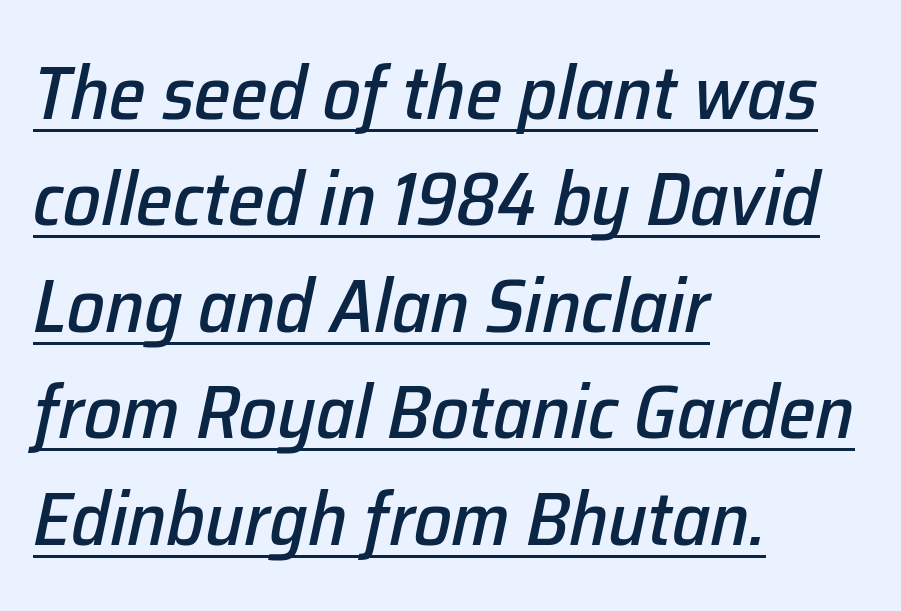
This sample keeps an unexceptional amount of space between lines. Layout note: lines flush left. This is underlined copy, the kind a proofreader might mark for attention. These lines keep a tight, regular rhythm from letter to letter.
